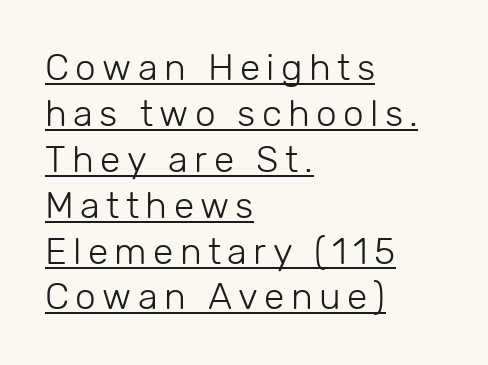
Here the designer chose a conventional face with non-uniform glyph widths. Underline: present. The lettering stays uniformly vertical, giving the passage a roman look. The font sits on the lighter half of the weight spectrum, regular included.
